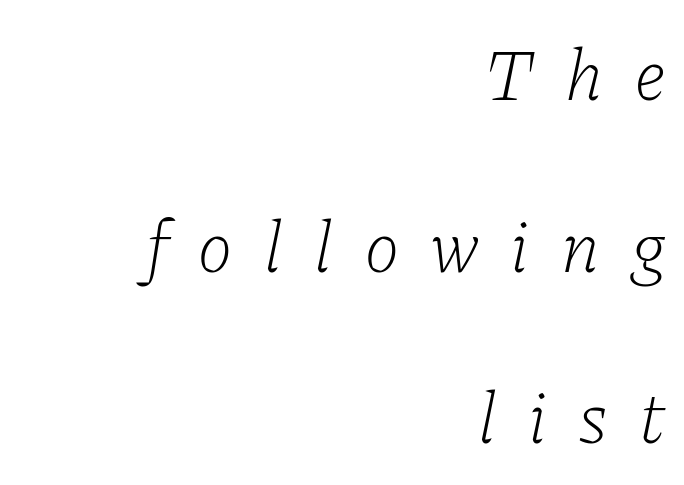
The type is letterspaced generously, with wide tracking. Proportional: the letters do not fall into vertical columns. The designer went with a serif here, giving each stem small feet. Heft: none added — not bold. The glyphs look as if they've been sheared to an angle. These lines are set flush right with a ragged left edge.
